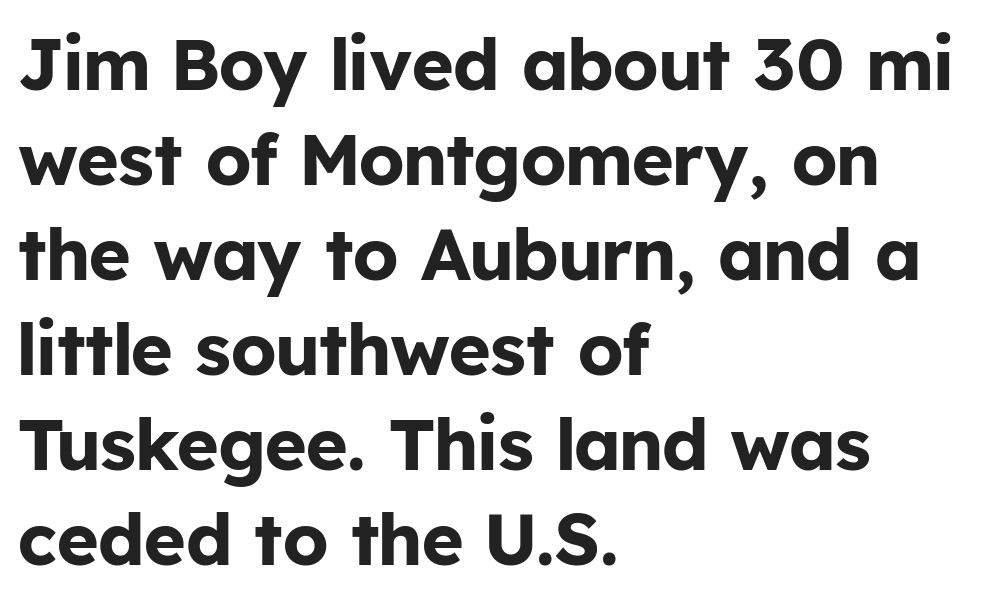
Q: Is the text bold? A: Yes.
Q: Is the text italic (slanted)? A: No, it is upright.
Q: Is the typeface a serif or a sans-serif typeface? A: Sans-serif.
Q: Is the text underlined? A: No.
Q: How is the paragraph aligned? A: Left-aligned.
Q: Is the spacing between letters normal or unusually wide? A: Normal.
Q: Is the spacing between lines tight, normal or loose? A: Normal.
Q: Width (condensed, normal, or wide)? A: Normal.
Q: Stroke contrast? A: Low.
Q: x-height? A: Medium.
Q: Monospaced? A: No.
